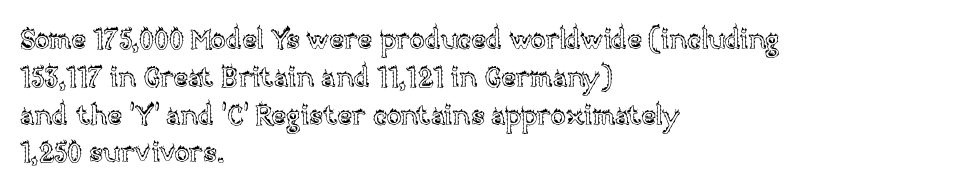
The image shows 28 px text type, upright; set left-aligned, normal line spacing (1.35x), normal letter spacing, not underlined; a large x-height.
